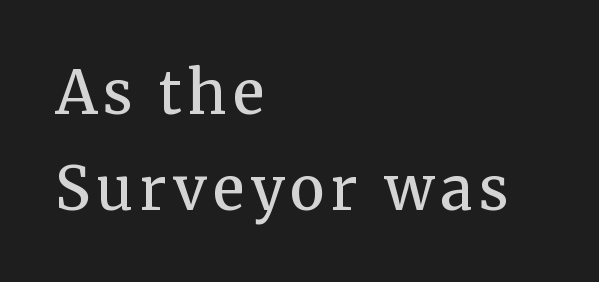
{"serif": "yes", "italic": "no", "bold": "semi", "weight": "semibold", "width": "normal", "stroke_contrast": "medium", "x_height": "medium", "monospaced": "no", "underline": "no", "align": "left", "line_spacing": "normal", "line_spacing_ratio": 1.62, "glyph_px": 59}
